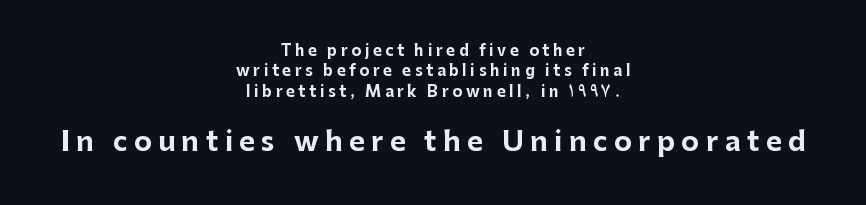
The image shows 27 px bold type, upright; set centered, normal line spacing (1.36x), unusually wide letter spacing (+0.24 em), not underlined; the second (bottom) block is 1.8x larger.
